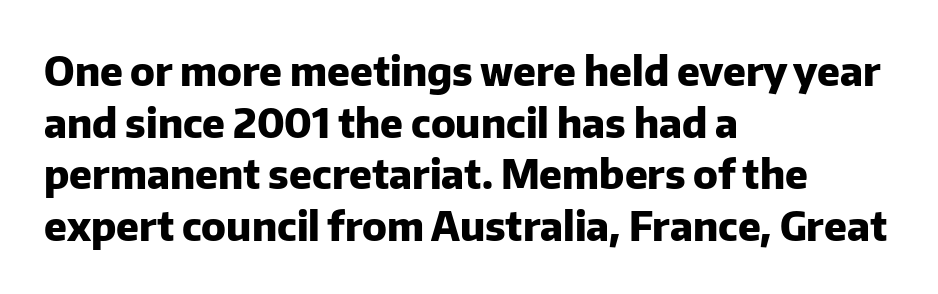
The image shows 40 px heavy sans-serif type, upright; set left-aligned, normal line spacing (1.29x), normal letter spacing, not underlined; low stroke contrast and a medium x-height.
